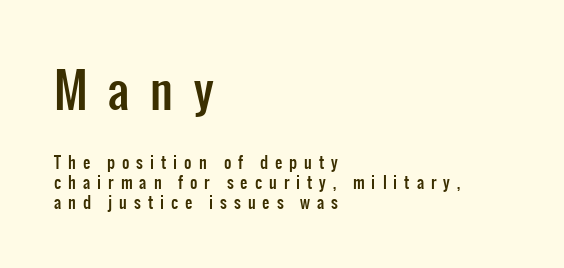
Q: Is the text italic (slanted)? A: No, it is upright.
Q: Is the typeface a serif or a sans-serif typeface? A: Sans-serif.
Q: Is the text underlined? A: No.
Q: How is the paragraph aligned? A: Left-aligned.
Q: Is the spacing between letters normal or unusually wide? A: Unusually wide.
Q: Which block of text is set in a larger size, the first (top) or the second (bottom)? A: The first (top) one.
Q: Width (condensed, normal, or wide)? A: Condensed.
Q: Stroke contrast? A: Low.
Q: x-height? A: Medium.
Q: Monospaced? A: No.
